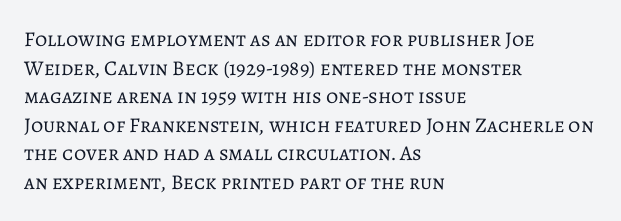
The image shows 21 px text type, upright; set left-aligned, normal line spacing (1.36x), normal letter spacing, not underlined.
